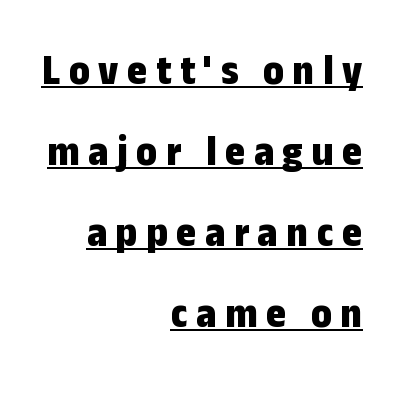
Is there an underline? Yes — a line sits under the letters. The rendering anchors every line to the right-hand side. Display-style spreading of the glyphs; the letterfit is very open. Nope, no serifs anywhere on these letters. Does the lettering tilt? It doesn't — this is upright.
